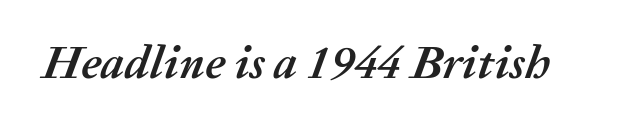
The image shows 47 px semibold type, italic (leaning right); set normal letter spacing, not underlined; medium stroke contrast and a medium x-height.
